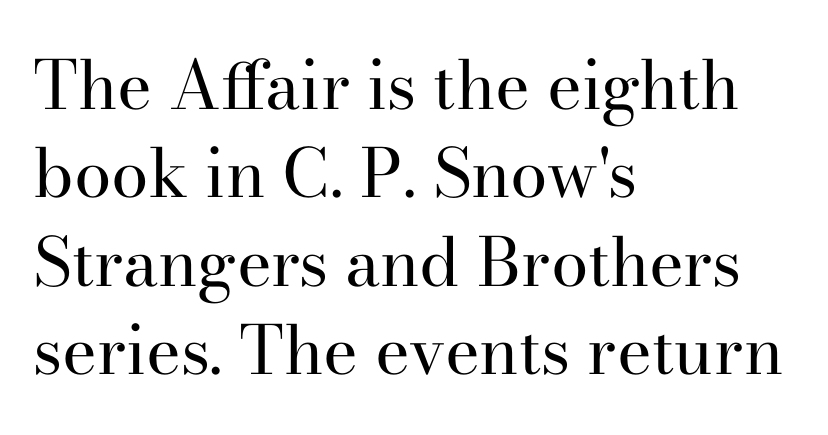
{"serif": "yes", "italic": "no", "bold": "no", "weight": "regular", "width": "normal", "stroke_contrast": "high", "x_height": "small", "monospaced": "no", "underline": "no", "align": "left", "line_spacing": "normal", "line_spacing_ratio": 1.32, "letter_spacing": "normal", "letter_spacing_em": 0.0, "glyph_px": 67}
